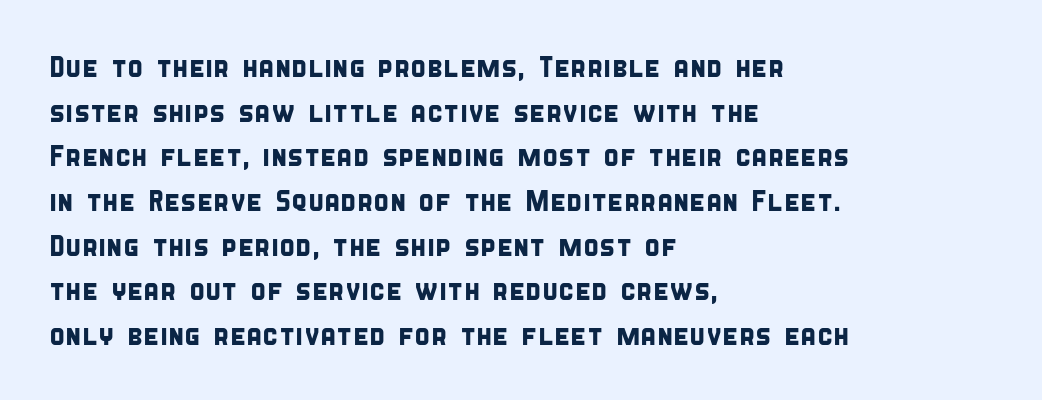
{"serif": "no", "width": "condensed", "stroke_contrast": "low", "x_height": "large", "monospaced": "no", "underline": "no", "align": "left", "line_spacing": "normal", "line_spacing_ratio": 1.54, "letter_spacing": "normal", "letter_spacing_em": 0.0, "glyph_px": 29}
